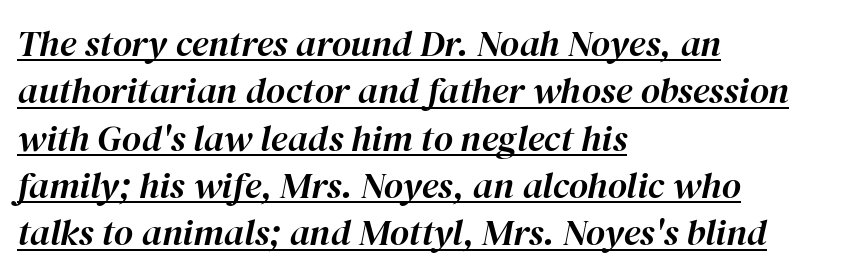
The image shows 37 px text type, italic (leaning right); set left-aligned, normal line spacing (1.28x), normal letter spacing, underlined; high stroke contrast and a medium x-height.
